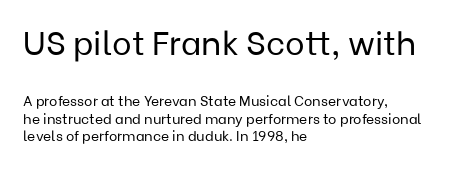
The image shows 33 px regular-weight sans-serif type, upright; set left-aligned, normal line spacing (1.28x), normal letter spacing, not underlined; the first (top) block is 2.36x larger; low stroke contrast and a medium x-height.
